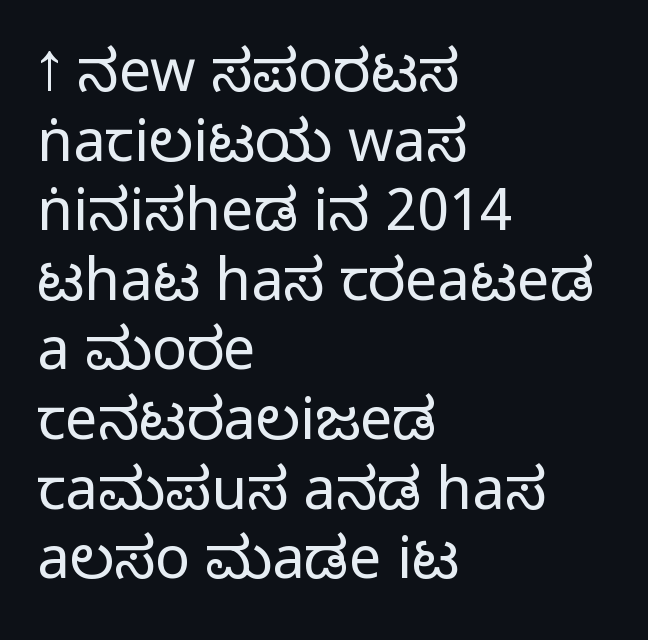
Letter spacing: default. Rule under the text: the space is simply empty. The setting favours the left margin, as ordinary paragraphs usually do. The letters look calm and open, with moderate or lighter stems. Designer's note — italics off, roman on.
